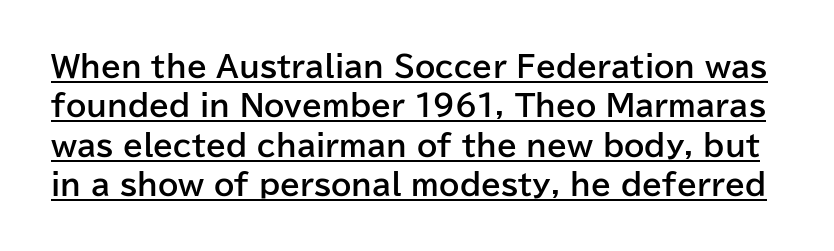
Q: Is the text bold? A: Yes.
Q: Is the text italic (slanted)? A: No, it is upright.
Q: Is the typeface a serif or a sans-serif typeface? A: Sans-serif.
Q: Is the text underlined? A: Yes.
Q: Is the spacing between letters normal or unusually wide? A: Normal.
Q: Is the spacing between lines tight, normal or loose? A: Normal.
Q: Width (condensed, normal, or wide)? A: Normal.
Q: Stroke contrast? A: Low.
Q: x-height? A: Medium.
Q: Monospaced? A: No.
